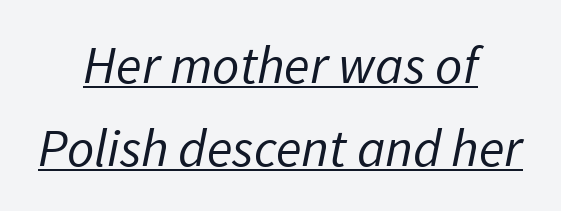
Q: Is the text bold? A: No.
Q: Is the typeface a serif or a sans-serif typeface? A: Sans-serif.
Q: Is the text underlined? A: Yes.
Q: How is the paragraph aligned? A: Centered.
Q: Is the spacing between letters normal or unusually wide? A: Normal.
Q: Is the spacing between lines tight, normal or loose? A: Normal.
Q: Width (condensed, normal, or wide)? A: Normal.
Q: Stroke contrast? A: Low.
Q: x-height? A: Medium.
Q: Monospaced? A: No.
